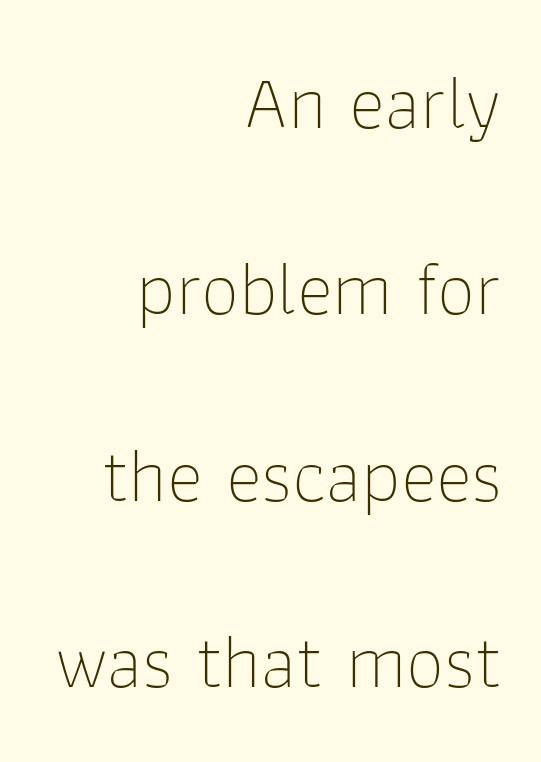
{"serif": "no", "italic": "no", "bold": "no", "weight": "thin", "width": "normal", "stroke_contrast": "low", "x_height": "medium", "monospaced": "no", "underline": "no", "align": "right", "line_spacing": "loose", "line_spacing_ratio": 2.42, "letter_spacing": "normal", "letter_spacing_em": 0.0, "glyph_px": 77}
